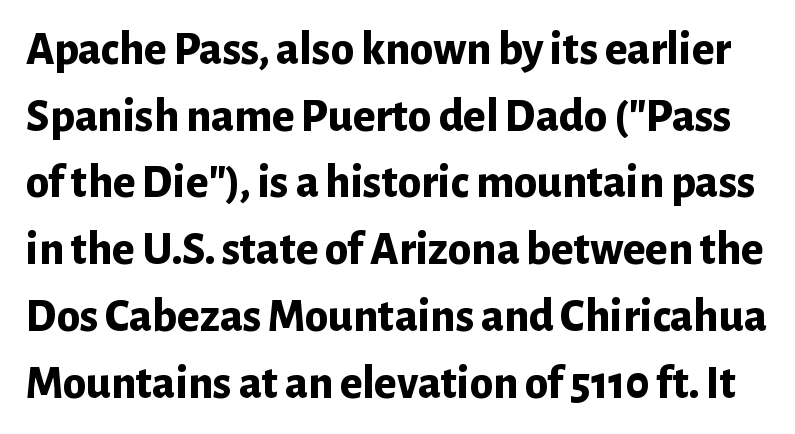
{"serif": "no", "italic": "no", "bold": "yes", "weight": "bold", "width": "normal", "stroke_contrast": "low", "x_height": "medium", "monospaced": "no", "underline": "no", "line_spacing": "normal", "line_spacing_ratio": 1.42, "letter_spacing": "normal", "letter_spacing_em": 0.0, "glyph_px": 47}
